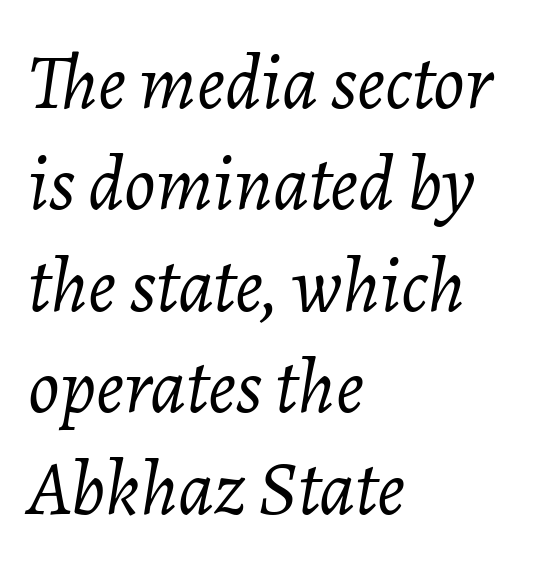
The image shows 78 px light type, italic (leaning right); set left-aligned, normal line spacing (1.3x), normal letter spacing, not underlined; low stroke contrast and a medium x-height.
